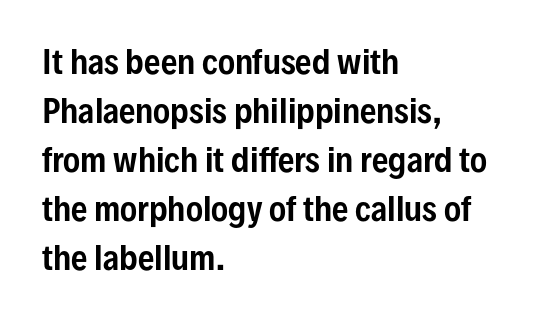
The image shows 32 px condensed sans-serif type, upright; set left-aligned, normal line spacing (1.53x), normal letter spacing, not underlined; low stroke contrast and a medium x-height.
